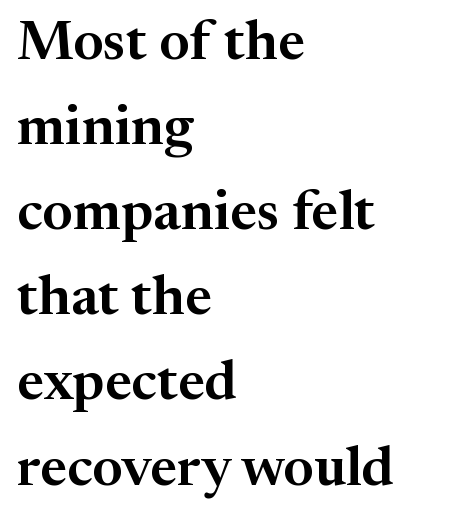
The face used here is proportionally spaced, like ordinary book or web type. Nobody touched the tracking dial on this one. If you drew a line through each stem, it would be perfectly vertical. Caption: multi-line text, flush left, ragged right. Does the type have serifs? Yes, each stem ends in a small foot.
